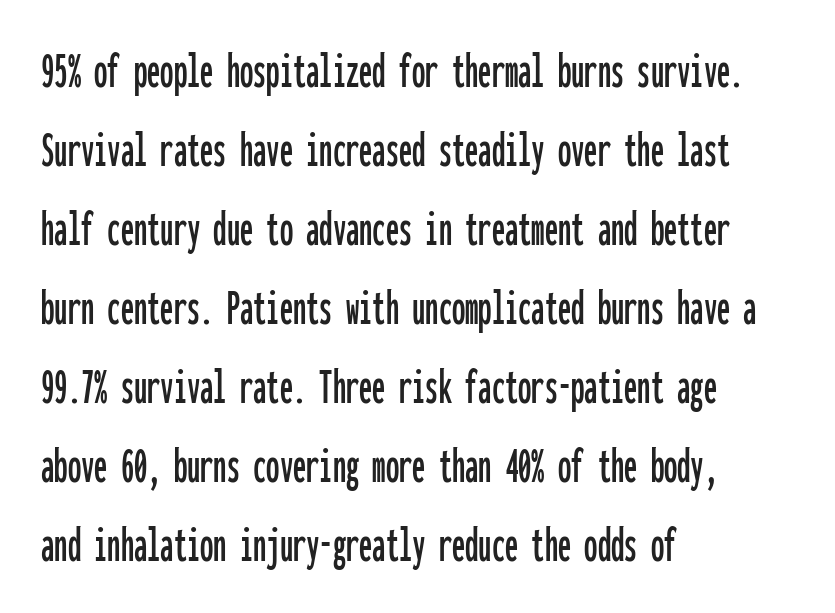
Q: Is the text italic (slanted)? A: No, it is upright.
Q: Is the typeface a serif or a sans-serif typeface? A: Sans-serif.
Q: Is the text underlined? A: No.
Q: How is the paragraph aligned? A: Left-aligned.
Q: Is the spacing between letters normal or unusually wide? A: Normal.
Q: Is the spacing between lines tight, normal or loose? A: Normal.
Q: Width (condensed, normal, or wide)? A: Condensed.
Q: Stroke contrast? A: Low.
Q: x-height? A: Medium.
Q: Monospaced? A: Yes.
